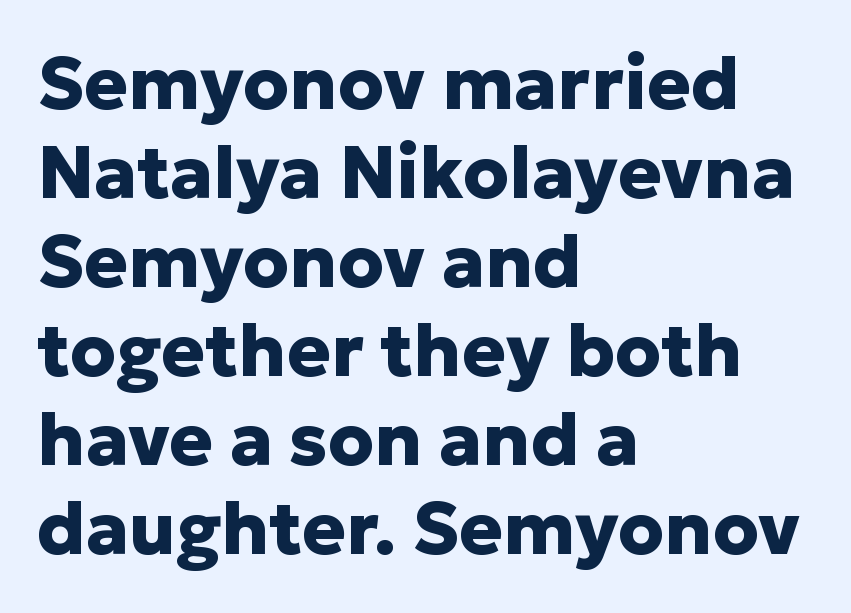
The image shows 73 px heavy sans-serif type, upright; set left-aligned, line spacing 1.22x, normal letter spacing, not underlined; low stroke contrast and a medium x-height.
